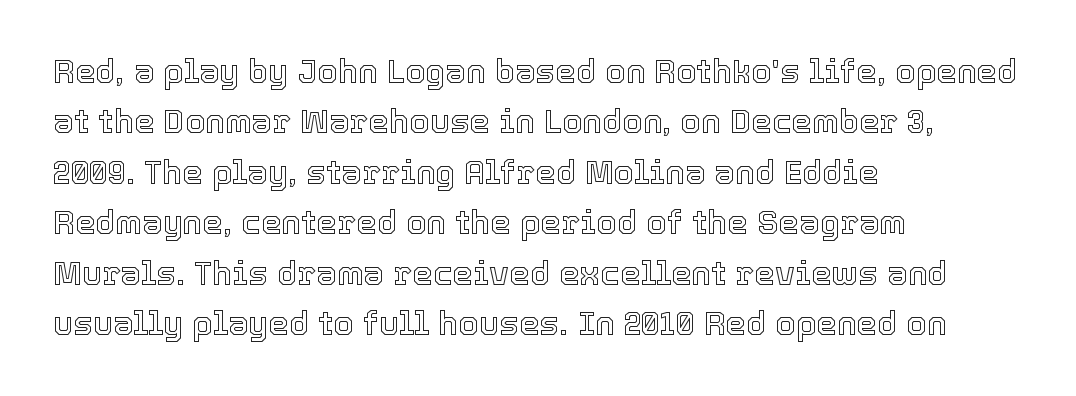
{"italic": "no", "width": "normal", "x_height": "medium", "monospaced": "no", "underline": "no", "align": "left", "line_spacing": "normal", "line_spacing_ratio": 1.53, "letter_spacing": "normal", "letter_spacing_em": 0.0, "glyph_px": 33}
